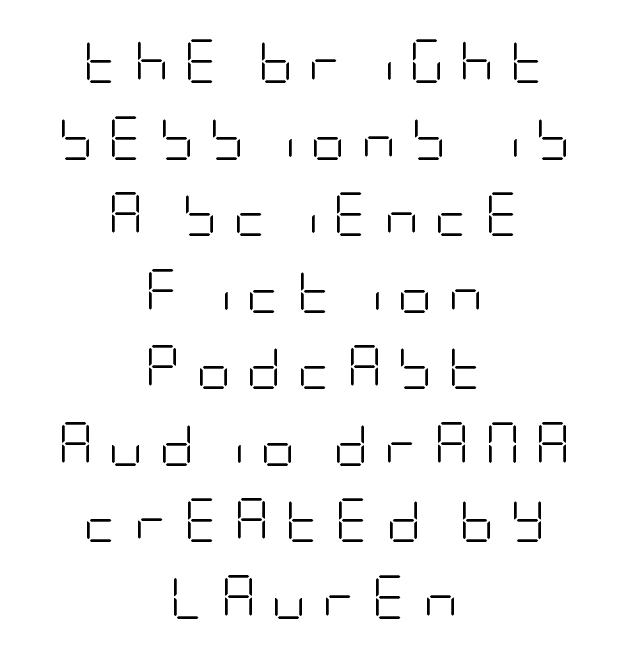
The image shows 44 px light, condensed sans-serif type, upright; set centered, line spacing 1.74x, unusually wide letter spacing (+0.33 em), not underlined; low stroke contrast and a large x-height.
